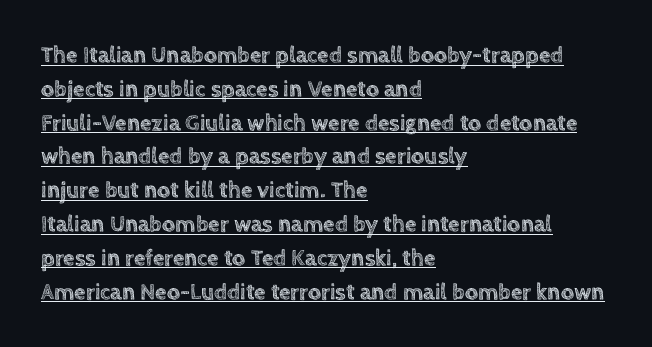
{"italic": "no", "underline": "yes", "align": "left", "line_spacing": "normal", "line_spacing_ratio": 1.47, "letter_spacing": "normal", "letter_spacing_em": 0.0, "glyph_px": 23}
